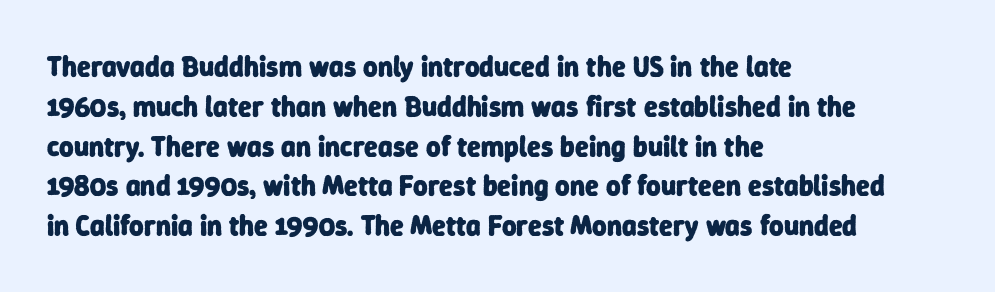
{"serif": "no", "bold": "yes", "weight": "heavy", "width": "normal", "stroke_contrast": "low", "x_height": "medium", "monospaced": "no", "underline": "no", "align": "left", "line_spacing": "normal", "line_spacing_ratio": 1.42, "letter_spacing": "normal", "letter_spacing_em": 0.0, "glyph_px": 28}
